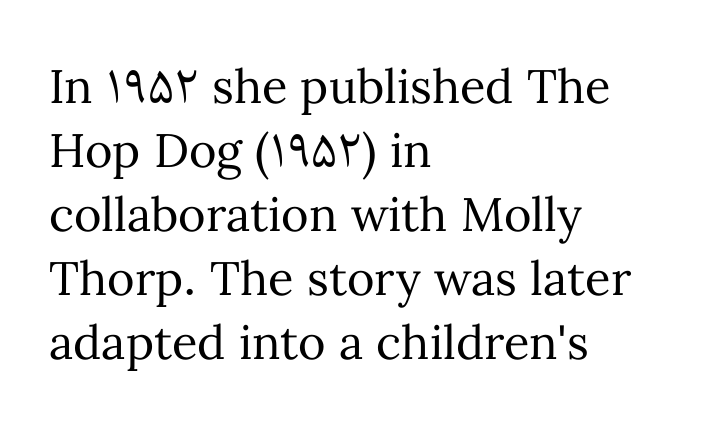
The image shows 47 px regular-weight type, upright; set left-aligned, normal line spacing (1.36x), normal letter spacing, not underlined; medium stroke contrast and a medium x-height.
